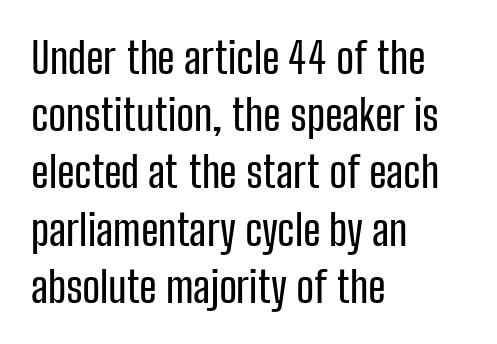
The image shows 43 px condensed sans-serif type, upright; set left-aligned, normal line spacing (1.33x), normal letter spacing, not underlined; low stroke contrast and a medium x-height.
